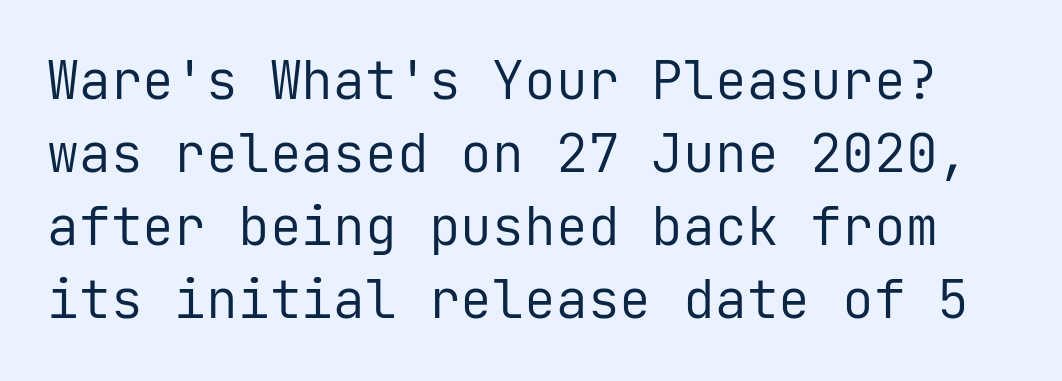
{"serif": "no", "italic": "no", "bold": "no", "weight": "regular", "width": "normal", "stroke_contrast": "low", "x_height": "medium", "monospaced": "yes", "underline": "no", "line_spacing": "normal", "line_spacing_ratio": 1.38, "letter_spacing": "normal", "letter_spacing_em": 0.0, "glyph_px": 53}
